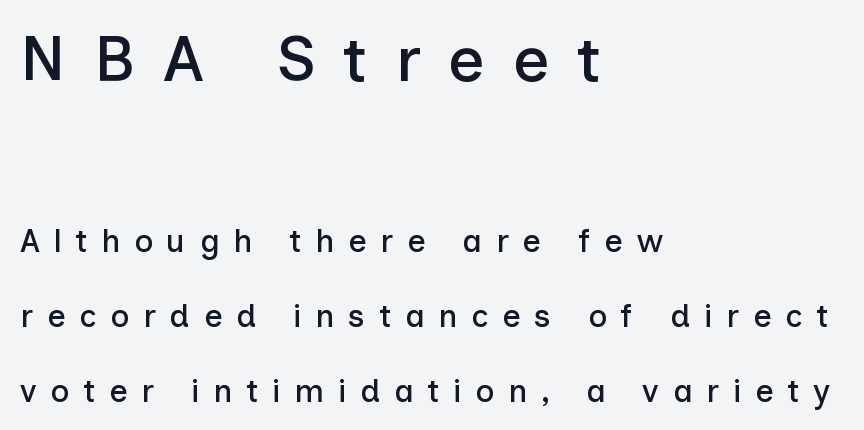
Q: Is the text italic (slanted)? A: No, it is upright.
Q: Is the typeface a serif or a sans-serif typeface? A: Sans-serif.
Q: Is the text underlined? A: No.
Q: How is the paragraph aligned? A: Left-aligned.
Q: Is the spacing between letters normal or unusually wide? A: Unusually wide.
Q: Is the spacing between lines tight, normal or loose? A: Loose.
Q: Which block of text is set in a larger size, the first (top) or the second (bottom)? A: The first (top) one.
Q: Width (condensed, normal, or wide)? A: Normal.
Q: Stroke contrast? A: Low.
Q: x-height? A: Medium.
Q: Monospaced? A: No.
